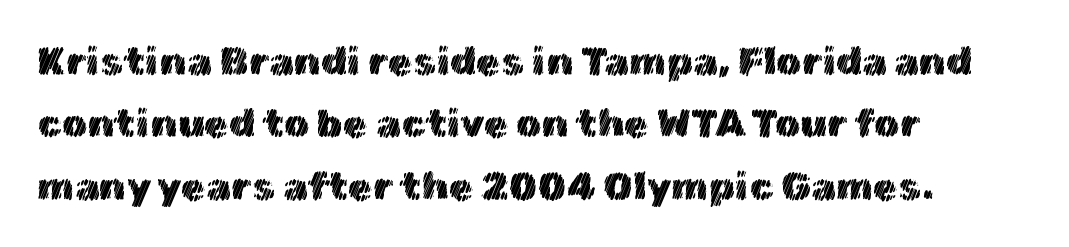
{"italic": "no", "width": "normal", "x_height": "medium", "monospaced": "no", "underline": "no", "align": "left", "line_spacing": "normal", "line_spacing_ratio": 1.56, "letter_spacing": "normal", "letter_spacing_em": 0.0, "glyph_px": 40}
